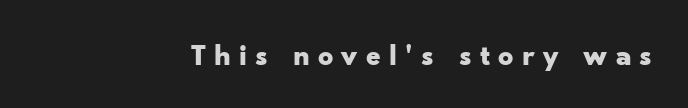
Which margin do the lines hug? The right one — the left edge is uneven. Typographic density is high because the face is bold. A typesetter would call this proportional, since set widths differ per character. The line texture is sparse and dotted thanks to wide tracking. Upright lettering throughout.
